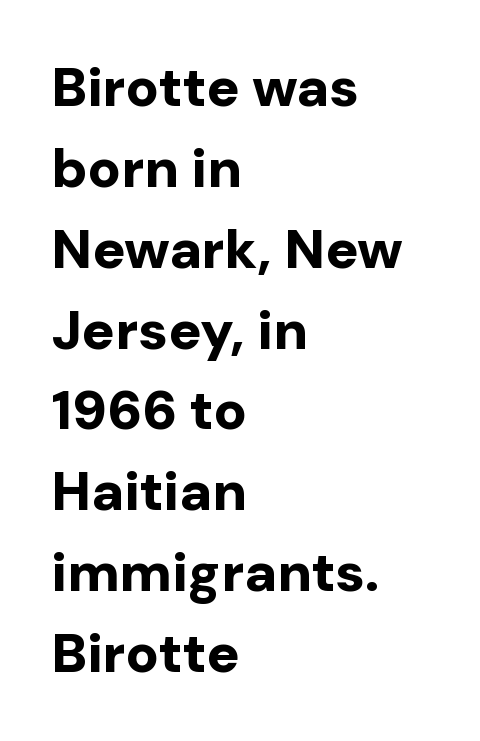
{"serif": "no", "italic": "no", "bold": "yes", "weight": "bold", "width": "normal", "stroke_contrast": "low", "x_height": "medium", "monospaced": "no", "underline": "no", "align": "left", "line_spacing": "normal", "line_spacing_ratio": 1.47, "letter_spacing": "normal", "letter_spacing_em": 0.0, "glyph_px": 55}
